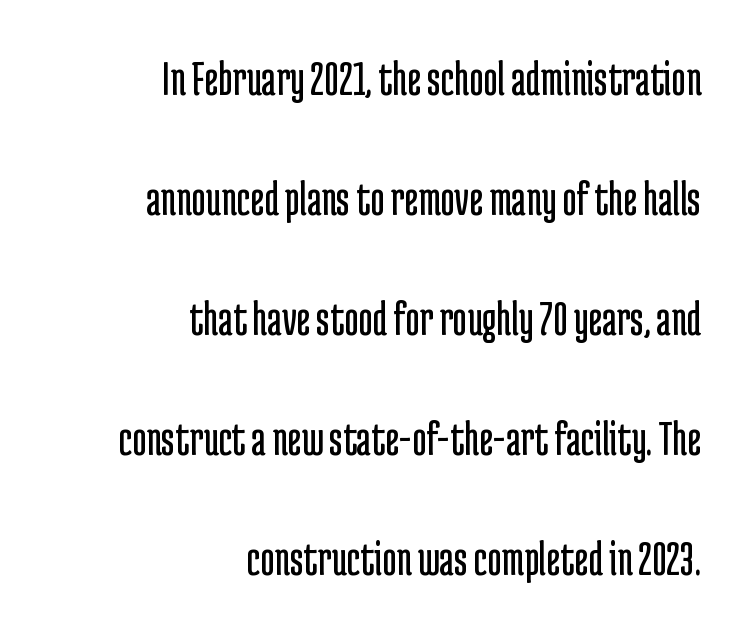
Q: Is the text bold? A: No.
Q: Is the text italic (slanted)? A: No, it is upright.
Q: Is the typeface a serif or a sans-serif typeface? A: Sans-serif.
Q: Is the text underlined? A: No.
Q: How is the paragraph aligned? A: Right-aligned.
Q: Is the spacing between letters normal or unusually wide? A: Normal.
Q: Is the spacing between lines tight, normal or loose? A: Loose.
Q: Width (condensed, normal, or wide)? A: Condensed.
Q: Stroke contrast? A: Low.
Q: x-height? A: Medium.
Q: Monospaced? A: No.
